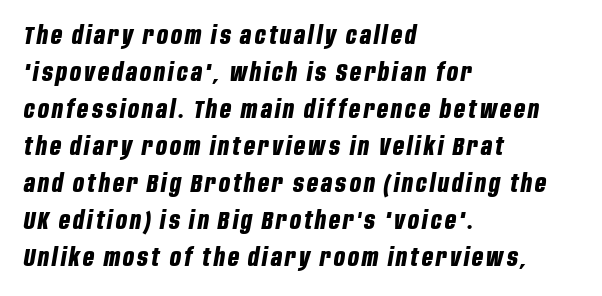
Q: Is the text bold? A: Yes.
Q: Is the text italic (slanted)? A: Yes, it leans right by about 10 degrees.
Q: Is the text underlined? A: No.
Q: How is the paragraph aligned? A: Left-aligned.
Q: Is the spacing between lines tight, normal or loose? A: Normal.
